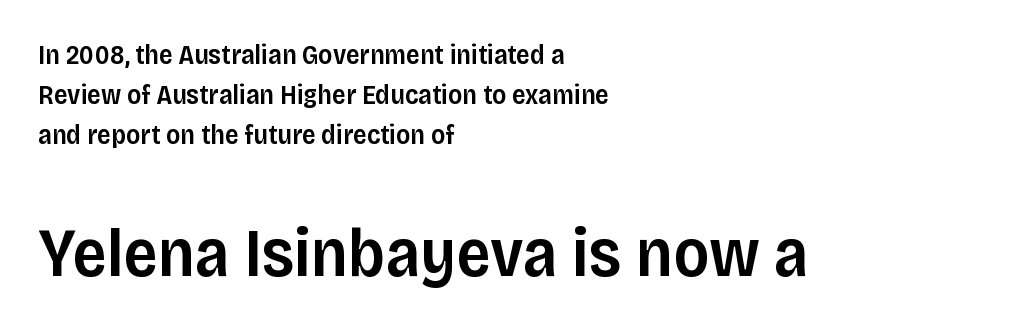
Q: Is the text bold? A: Semi-bold.
Q: Is the text italic (slanted)? A: No, it is upright.
Q: Is the typeface a serif or a sans-serif typeface? A: Sans-serif.
Q: Is the text underlined? A: No.
Q: How is the paragraph aligned? A: Left-aligned.
Q: Is the spacing between letters normal or unusually wide? A: Normal.
Q: Is the spacing between lines tight, normal or loose? A: Normal.
Q: Which block of text is set in a larger size, the first (top) or the second (bottom)? A: The second (bottom) one.
Q: Width (condensed, normal, or wide)? A: Normal.
Q: Stroke contrast? A: Low.
Q: x-height? A: Large.
Q: Monospaced? A: No.
